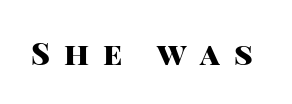
The image shows 31 px heavy sans-serif type, upright; set unusually wide letter spacing (+0.45 em), not underlined; high stroke contrast and a large x-height.
